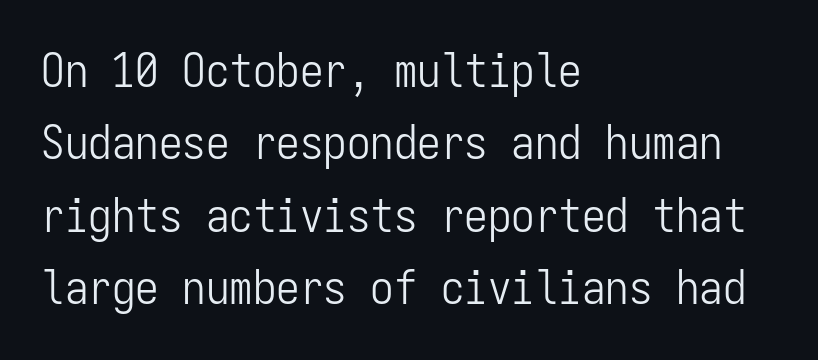
The letters march in equal steps, a hallmark of fixed-pitch type. In terms of letterform style, serifs are entirely absent. A clean baseline with only descenders dipping below it. Baseline-to-baseline distance is the conventional proportion of letter height.
